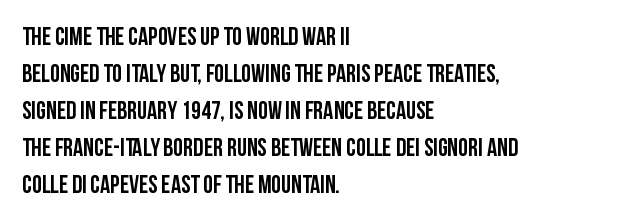
The space beneath each line is pristine and unruled. Compared with typical paragraphs, the rows here are spaced about the same. Notice how the passage keeps a crisp vertical edge on the left only. Short note: letters normally spaced.
